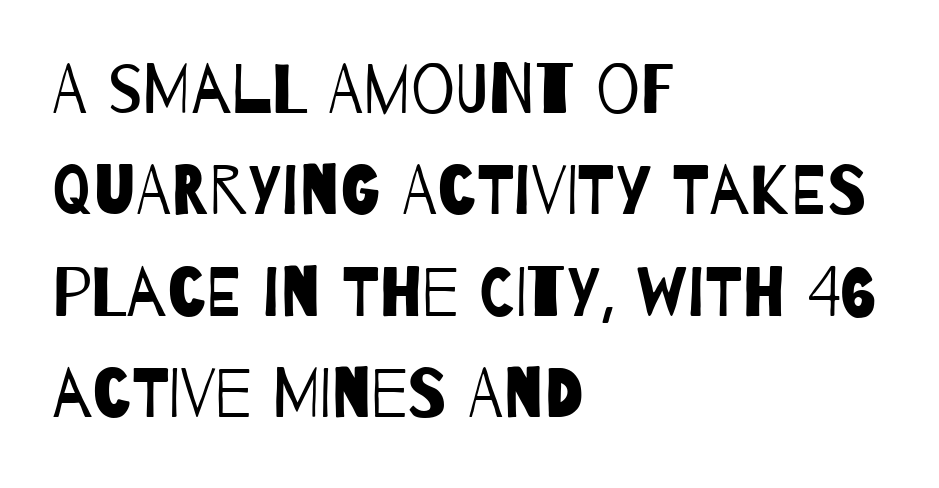
Q: Is the text bold? A: No.
Q: Is the typeface a serif or a sans-serif typeface? A: Sans-serif.
Q: Is the text underlined? A: No.
Q: How is the paragraph aligned? A: Left-aligned.
Q: Is the spacing between letters normal or unusually wide? A: Normal.
Q: Is the spacing between lines tight, normal or loose? A: Normal.
Q: Width (condensed, normal, or wide)? A: Condensed.
Q: Stroke contrast? A: Low.
Q: x-height? A: Large.
Q: Monospaced? A: No.
